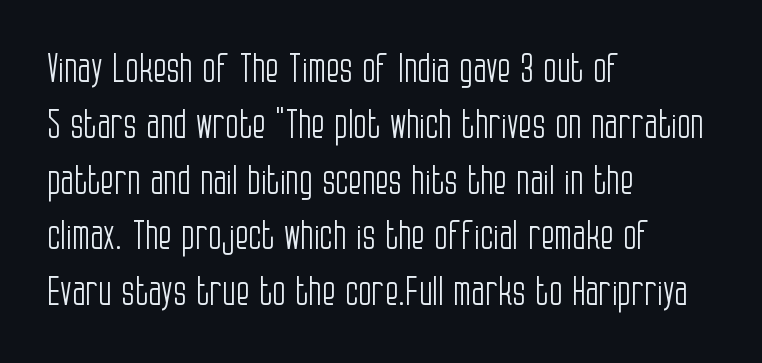
The image shows 39 px light, condensed sans-serif type, upright; set left-aligned, normal line spacing (1.43x), normal letter spacing, not underlined; low stroke contrast and a large x-height.
